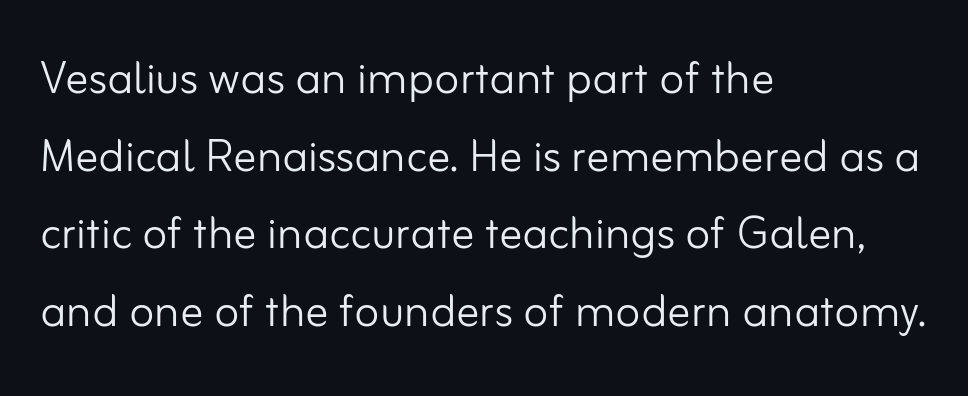
The image shows 58 px light sans-serif type, upright; set left-aligned, normal line spacing (1.34x), normal letter spacing, not underlined; low stroke contrast and a small x-height.
